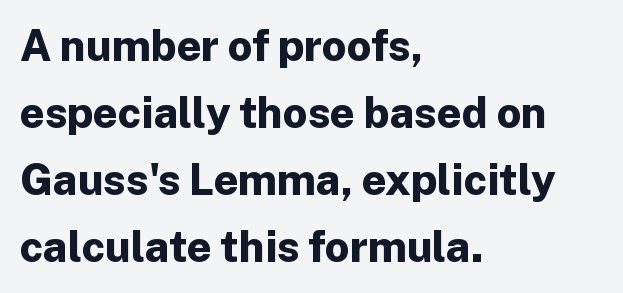
{"serif": "no", "italic": "no", "bold": "yes", "weight": "bold", "width": "normal", "stroke_contrast": "low", "x_height": "medium", "monospaced": "no", "underline": "no", "align": "left", "line_spacing": "normal", "line_spacing_ratio": 1.56, "letter_spacing": "normal", "letter_spacing_em": 0.0, "glyph_px": 43}
